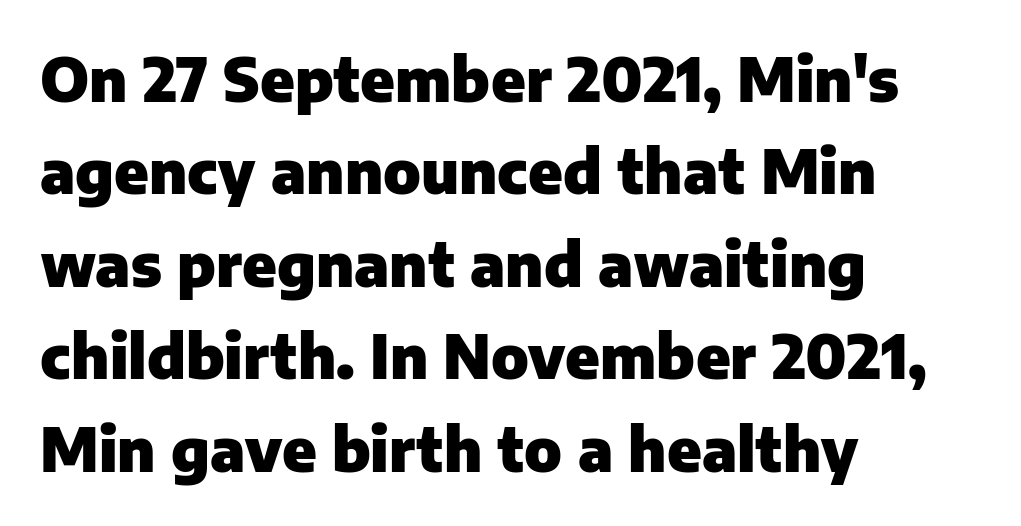
{"serif": "no", "italic": "no", "bold": "yes", "weight": "heavy", "width": "normal", "stroke_contrast": "low", "x_height": "medium", "monospaced": "no", "underline": "no", "align": "left", "line_spacing": "normal", "line_spacing_ratio": 1.54, "letter_spacing": "normal", "letter_spacing_em": 0.0, "glyph_px": 60}
